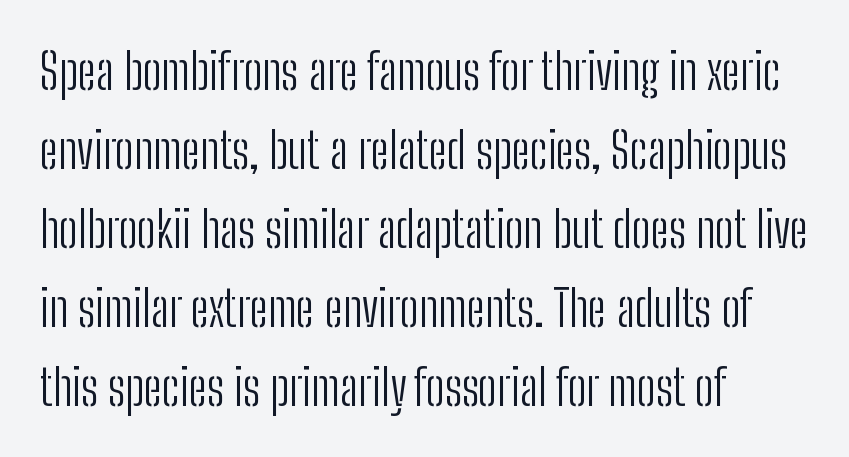
Notice how the passage keeps a crisp vertical edge on the left only. Look at the bottom of the vertical strokes: they stop flat, with no serifs. Quick note: interline space is typical. Each row of text sits above clean, open space. Looks like regular typesetting: each glyph gets only the width it needs. A typesetter would mark this as roman, not italic.
